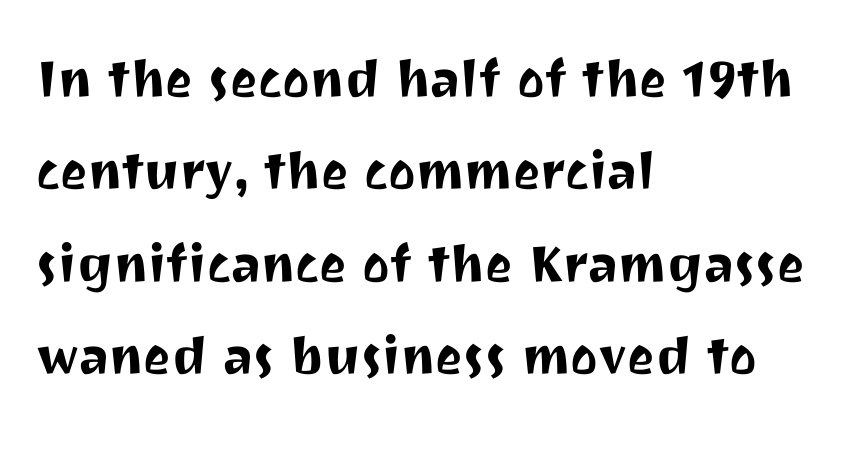
{"serif": "no", "italic": "no", "width": "normal", "stroke_contrast": "medium", "x_height": "medium", "monospaced": "no", "underline": "no", "align": "left", "line_spacing": "normal", "line_spacing_ratio": 1.42, "letter_spacing": "normal", "letter_spacing_em": 0.0, "glyph_px": 65}
